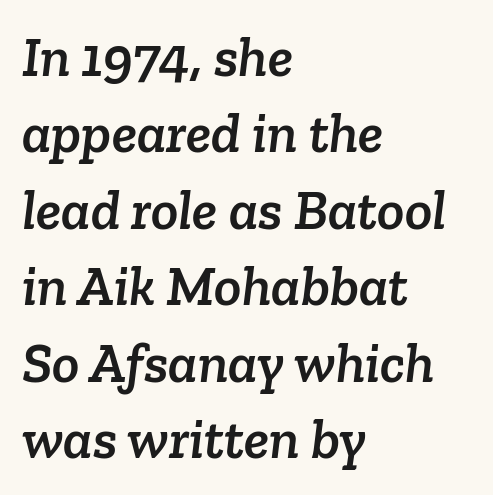
The image shows 57 px serif type; set left-aligned, normal line spacing (1.34x), normal letter spacing, not underlined; low stroke contrast and a medium x-height.
